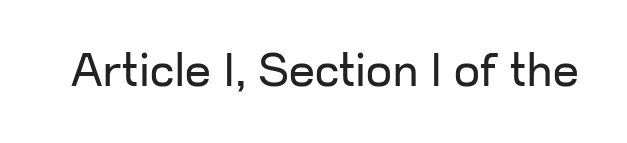
Q: Is the text bold? A: No.
Q: Is the text italic (slanted)? A: No, it is upright.
Q: Is the typeface a serif or a sans-serif typeface? A: Sans-serif.
Q: Is the text underlined? A: No.
Q: Is the spacing between letters normal or unusually wide? A: Normal.
Q: Width (condensed, normal, or wide)? A: Normal.
Q: Stroke contrast? A: Low.
Q: x-height? A: Medium.
Q: Monospaced? A: No.
